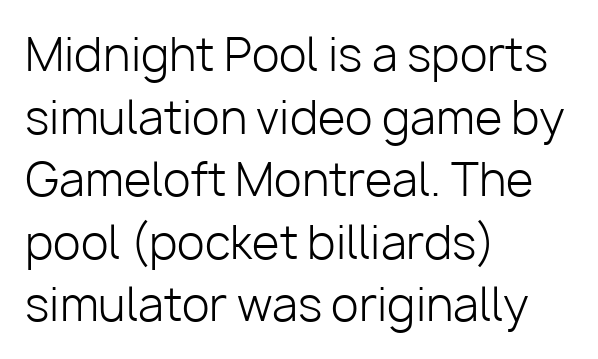
Is the type heavy? It reads as light-to-regular instead. A typesetter would call this zero additional tracking. All the whitespace from short lines collects on the right. These lines are rendered in a variable-pitch font. Vertically, the passage feels balanced, rows spaced as you'd expect.
